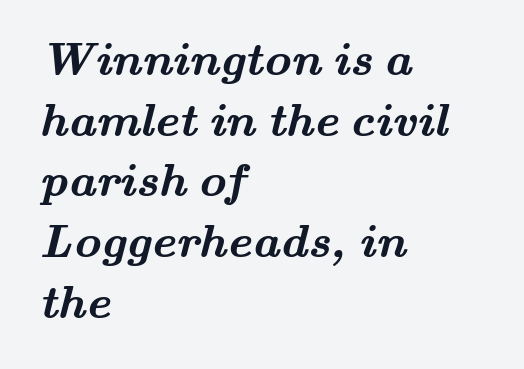
Q: Is the text bold? A: Yes.
Q: Is the typeface a serif or a sans-serif typeface? A: Serif.
Q: Is the text underlined? A: No.
Q: How is the paragraph aligned? A: Left-aligned.
Q: Is the spacing between letters normal or unusually wide? A: Normal.
Q: Is the spacing between lines tight, normal or loose? A: Normal.
Q: Width (condensed, normal, or wide)? A: Wide.
Q: Stroke contrast? A: Medium.
Q: x-height? A: Small.
Q: Monospaced? A: No.
